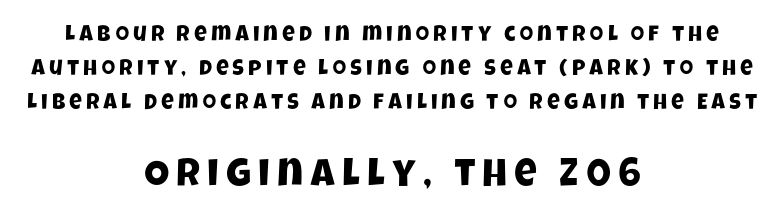
Q: Is the typeface a serif or a sans-serif typeface? A: Sans-serif.
Q: Is the text underlined? A: No.
Q: How is the paragraph aligned? A: Centered.
Q: Is the spacing between lines tight, normal or loose? A: Normal.
Q: Which block of text is set in a larger size, the first (top) or the second (bottom)? A: The second (bottom) one.
Q: Width (condensed, normal, or wide)? A: Condensed.
Q: Stroke contrast? A: Low.
Q: x-height? A: Large.
Q: Monospaced? A: No.
